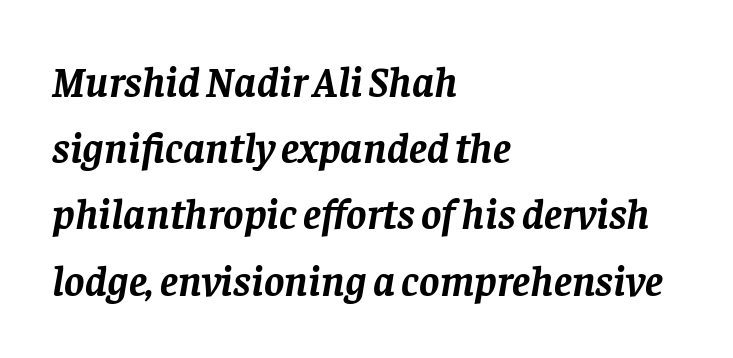
{"serif": "yes", "italic": "yes", "lean": "right", "slant_degrees": 8, "bold": "yes", "weight": "semibold", "width": "normal", "stroke_contrast": "low", "x_height": "large", "monospaced": "no", "underline": "no", "align": "left", "line_spacing": "normal", "line_spacing_ratio": 1.54, "letter_spacing": "normal", "letter_spacing_em": 0.0, "glyph_px": 43}
